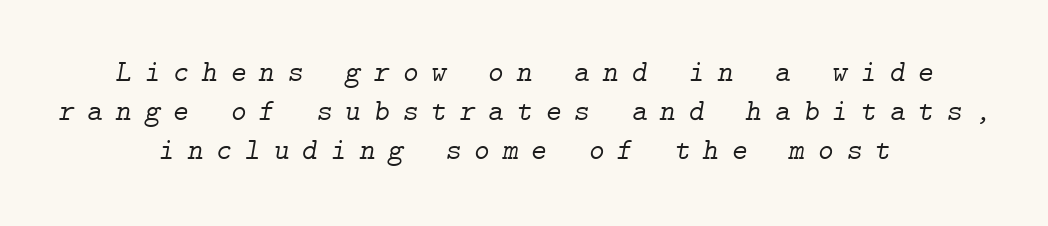
Q: Is the text bold? A: No.
Q: Is the text italic (slanted)? A: Yes, it leans right by about 9 degrees.
Q: Is the typeface a serif or a sans-serif typeface? A: Serif.
Q: Is the text underlined? A: No.
Q: How is the paragraph aligned? A: Centered.
Q: Is the spacing between letters normal or unusually wide? A: Unusually wide.
Q: Is the spacing between lines tight, normal or loose? A: Normal.
Q: Width (condensed, normal, or wide)? A: Normal.
Q: Stroke contrast? A: Low.
Q: x-height? A: Medium.
